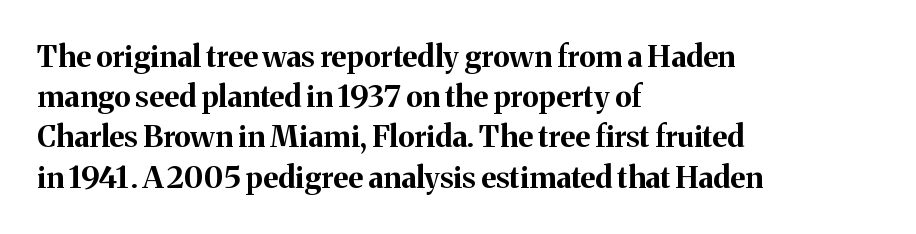
{"serif": "yes", "italic": "no", "bold": "yes", "weight": "bold", "width": "normal", "stroke_contrast": "medium", "x_height": "medium", "monospaced": "no", "underline": "no", "align": "left", "line_spacing": "normal", "line_spacing_ratio": 1.34, "letter_spacing": "normal", "letter_spacing_em": 0.0, "glyph_px": 30}
